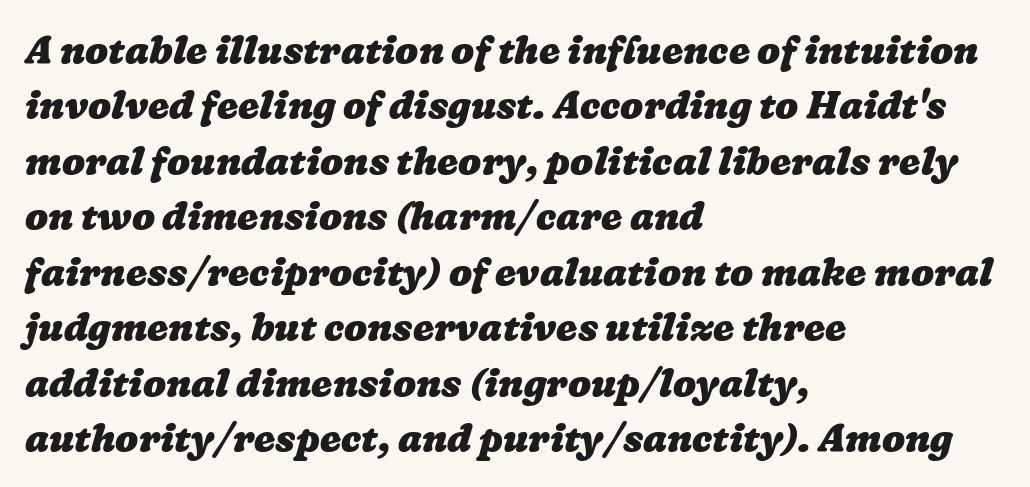
Q: Is the text bold? A: Yes.
Q: Is the text underlined? A: No.
Q: How is the paragraph aligned? A: Left-aligned.
Q: Is the spacing between letters normal or unusually wide? A: Normal.
Q: Is the spacing between lines tight, normal or loose? A: Normal.
Q: Width (condensed, normal, or wide)? A: Wide.
Q: Stroke contrast? A: Low.
Q: x-height? A: Medium.
Q: Monospaced? A: No.
